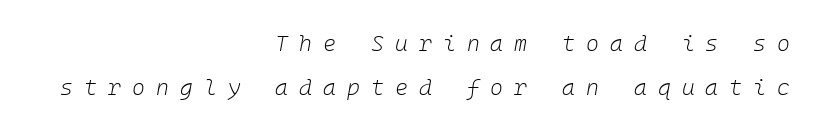
Q: Is the text bold? A: No.
Q: Is the text italic (slanted)? A: Yes, it leans right by about 10 degrees.
Q: Is the text underlined? A: No.
Q: How is the paragraph aligned? A: Right-aligned.
Q: Is the spacing between letters normal or unusually wide? A: Unusually wide.
Q: Is the spacing between lines tight, normal or loose? A: Loose.
